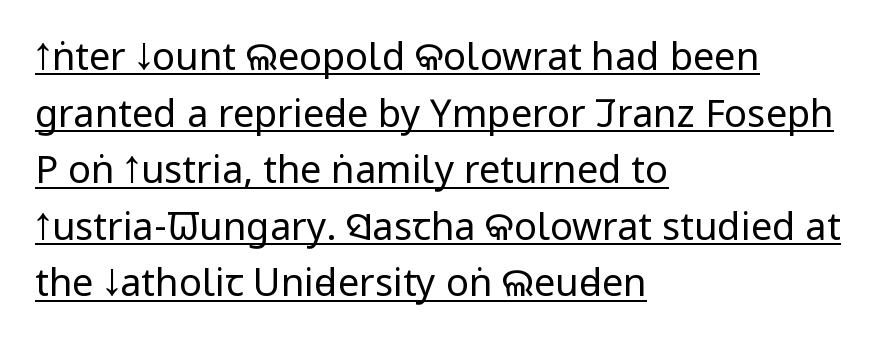
Q: Is the text bold? A: No.
Q: Is the text italic (slanted)? A: No, it is upright.
Q: Is the typeface a serif or a sans-serif typeface? A: Sans-serif.
Q: Is the text underlined? A: Yes.
Q: How is the paragraph aligned? A: Left-aligned.
Q: Is the spacing between letters normal or unusually wide? A: Normal.
Q: Is the spacing between lines tight, normal or loose? A: Normal.
Q: Width (condensed, normal, or wide)? A: Condensed.
Q: Stroke contrast? A: Low.
Q: x-height? A: Large.
Q: Monospaced? A: No.
